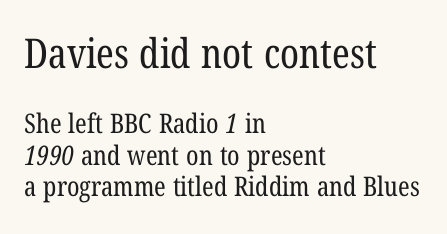
{"serif": "yes", "bold": "no", "weight": "regular", "width": "condensed", "stroke_contrast": "low", "x_height": "medium", "monospaced": "no", "underline": "no", "align": "left", "line_spacing_ratio": 1.16, "letter_spacing": "normal", "letter_spacing_em": 0.0, "larger_block": "first", "size_ratio": 1.52, "glyph_px": 41}
